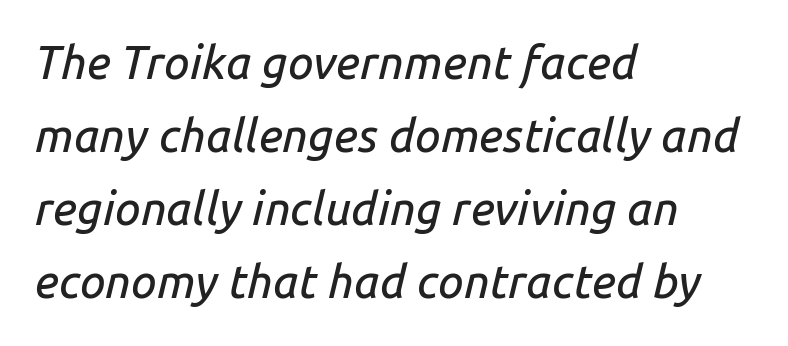
Q: Is the text italic (slanted)? A: Yes, it leans right by about 14 degrees.
Q: Is the text underlined? A: No.
Q: How is the paragraph aligned? A: Left-aligned.
Q: Is the spacing between letters normal or unusually wide? A: Normal.
Q: Is the spacing between lines tight, normal or loose? A: Normal.
Q: Width (condensed, normal, or wide)? A: Normal.
Q: Stroke contrast? A: Low.
Q: x-height? A: Medium.
Q: Monospaced? A: No.
